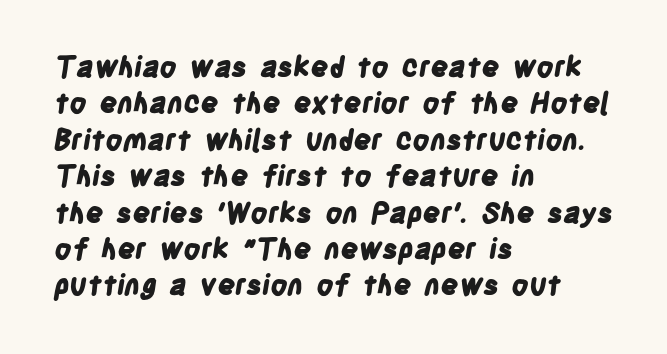
{"serif": "no", "bold": "yes", "weight": "bold", "width": "condensed", "stroke_contrast": "low", "x_height": "large", "monospaced": "no", "underline": "no", "align": "left", "line_spacing": "normal", "line_spacing_ratio": 1.3, "letter_spacing": "normal", "letter_spacing_em": 0.0, "glyph_px": 28}
